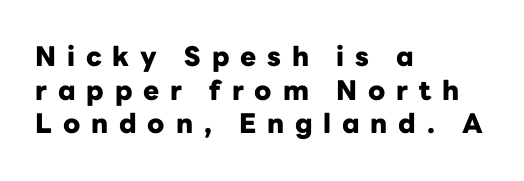
The image shows 27 px bold type, upright; set left-aligned, normal line spacing (1.25x), unusually wide letter spacing (+0.4 em), not underlined.
